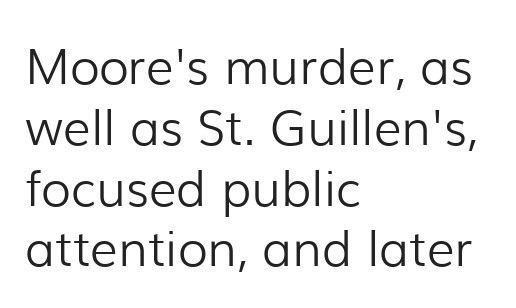
{"serif": "no", "italic": "no", "bold": "no", "weight": "light", "width": "normal", "stroke_contrast": "low", "x_height": "medium", "monospaced": "no", "underline": "no", "align": "left", "line_spacing_ratio": 1.24, "letter_spacing": "normal", "letter_spacing_em": 0.0, "glyph_px": 49}
